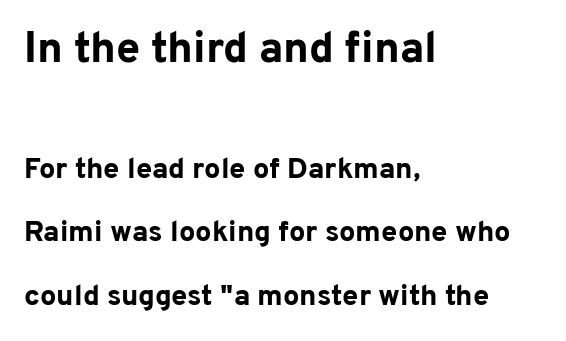
{"serif": "no", "italic": "no", "bold": "yes", "weight": "bold", "width": "normal", "stroke_contrast": "low", "x_height": "medium", "monospaced": "no", "underline": "no", "align": "left", "line_spacing": "loose", "line_spacing_ratio": 2.18, "letter_spacing": "normal", "letter_spacing_em": 0.0, "larger_block": "first", "size_ratio": 1.48, "glyph_px": 43}
